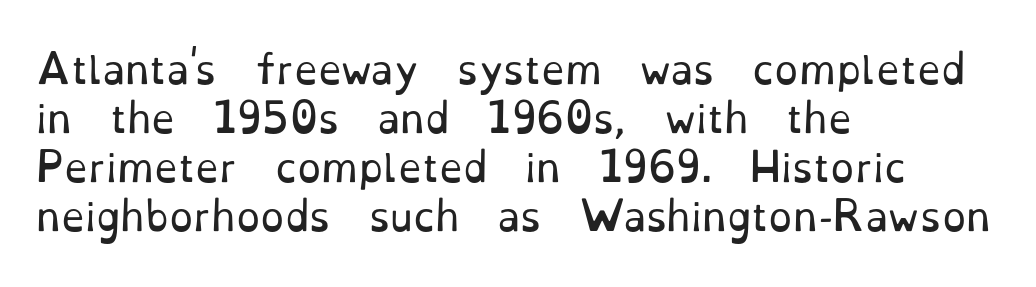
Weight: in the light-to-regular range. Caption: multi-line text, flush left, ragged right. Leading: standard. Think of a printed novel: that variable character pitch is what you see here.
